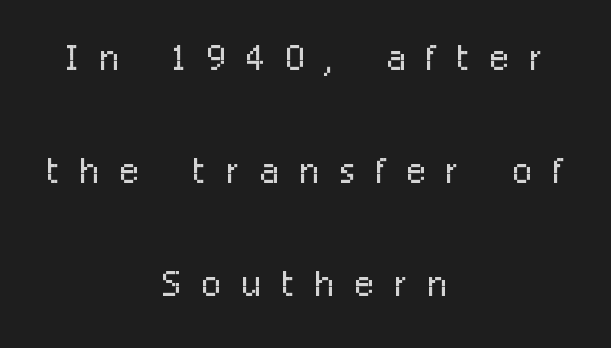
The image shows 50 px light, condensed sans-serif type, upright; set centered, loose line spacing (2.26x), unusually wide letter spacing (+0.42 em), not underlined; low stroke contrast and a medium x-height.
